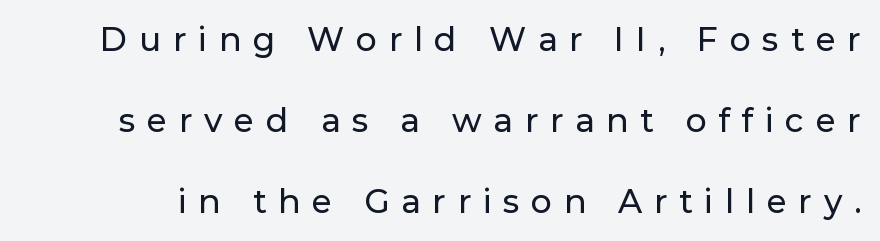
The image shows 33 px sans-serif type, upright; set loose line spacing (2.45x), unusually wide letter spacing (+0.35 em), not underlined; low stroke contrast and a medium x-height.
